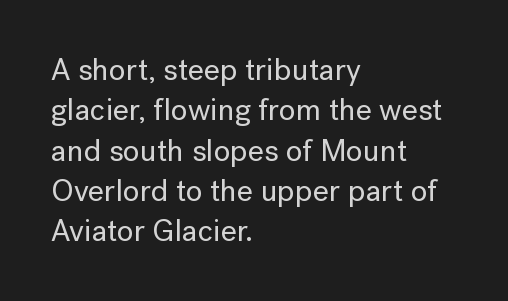
{"serif": "no", "italic": "no", "width": "normal", "stroke_contrast": "low", "x_height": "medium", "monospaced": "no", "underline": "no", "align": "left", "line_spacing": "normal", "line_spacing_ratio": 1.3, "letter_spacing": "normal", "letter_spacing_em": 0.0, "glyph_px": 31}
